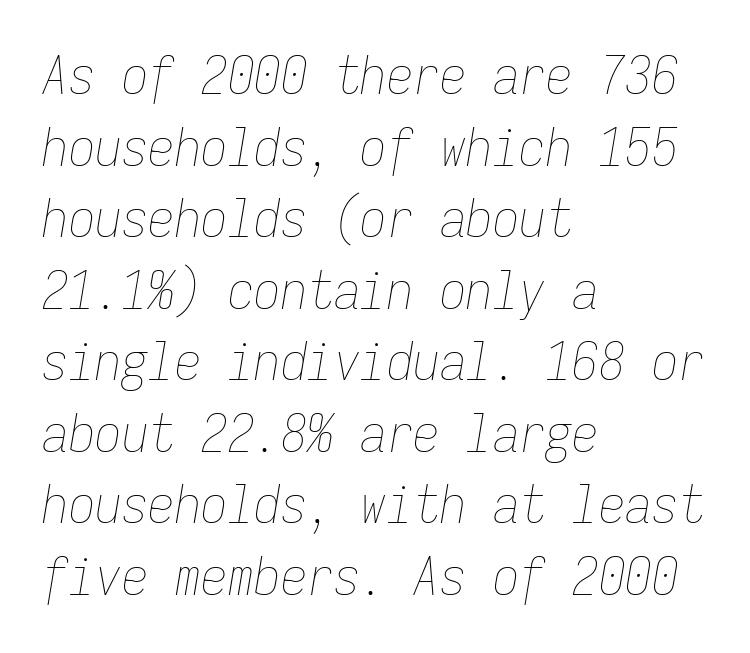
The image shows 53 px thin, condensed type, italic (leaning right), monospaced; set left-aligned, normal line spacing (1.35x), normal letter spacing, not underlined; low stroke contrast and a medium x-height.
